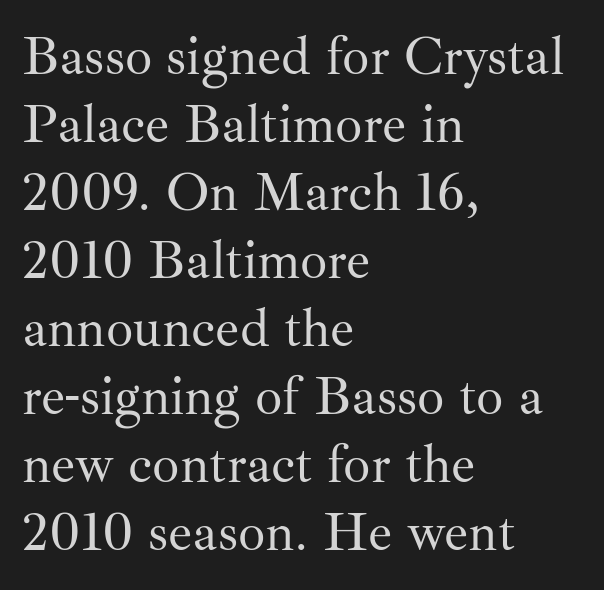
{"serif": "yes", "italic": "no", "bold": "no", "weight": "regular", "width": "normal", "stroke_contrast": "medium", "x_height": "small", "monospaced": "no", "underline": "no", "align": "left", "line_spacing": "normal", "line_spacing_ratio": 1.26, "letter_spacing": "normal", "letter_spacing_em": 0.0, "glyph_px": 54}
